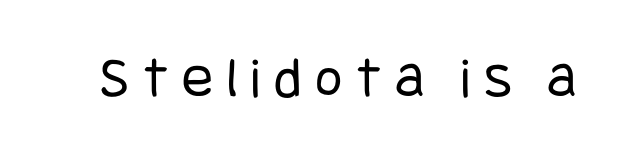
Q: Is the text bold? A: No.
Q: Is the text italic (slanted)? A: No, it is upright.
Q: Is the typeface a serif or a sans-serif typeface? A: Sans-serif.
Q: Is the text underlined? A: No.
Q: Is the spacing between letters normal or unusually wide? A: Unusually wide.
Q: Width (condensed, normal, or wide)? A: Condensed.
Q: Stroke contrast? A: Low.
Q: x-height? A: Large.
